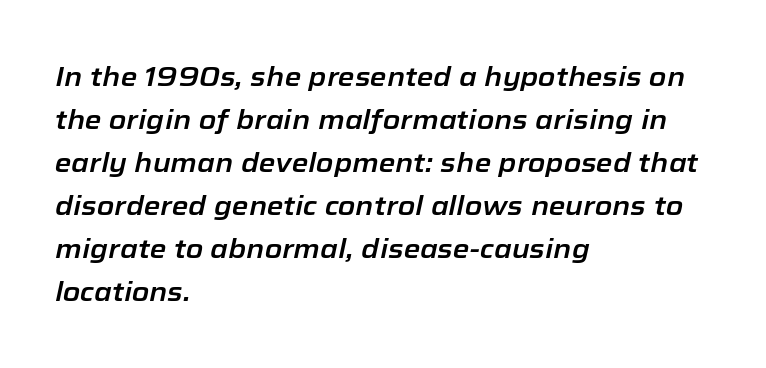
{"italic": "yes", "lean": "right", "slant_degrees": 12, "underline": "no", "align": "left", "line_spacing": "normal", "line_spacing_ratio": 1.59, "letter_spacing": "normal", "letter_spacing_em": 0.0, "glyph_px": 27}
